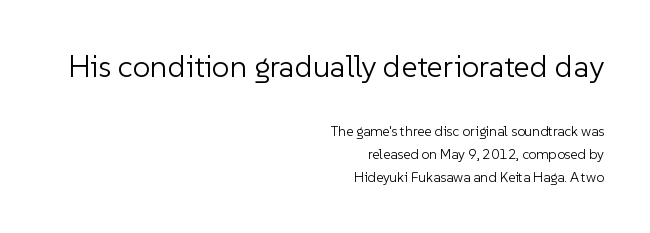
{"serif": "no", "italic": "no", "bold": "no", "weight": "light", "width": "normal", "stroke_contrast": "low", "x_height": "medium", "monospaced": "no", "underline": "no", "align": "right", "line_spacing": "normal", "line_spacing_ratio": 1.65, "letter_spacing": "normal", "letter_spacing_em": 0.0, "larger_block": "first", "size_ratio": 2.21, "glyph_px": 31}
